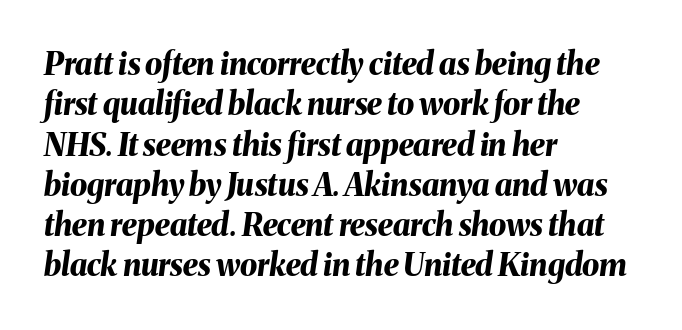
The line-height multiplier appears to be the usual default. Each line starts at the same left margin while the right side varies. An italicized treatment has been applied to the whole sample. Looks like regular typesetting: each glyph gets only the width it needs.
